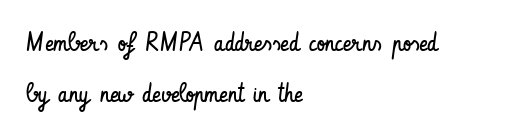
Q: Is the text bold? A: No.
Q: Is the text italic (slanted)? A: No, it is upright.
Q: Is the text underlined? A: No.
Q: How is the paragraph aligned? A: Left-aligned.
Q: Is the spacing between letters normal or unusually wide? A: Normal.
Q: Is the spacing between lines tight, normal or loose? A: Loose.
